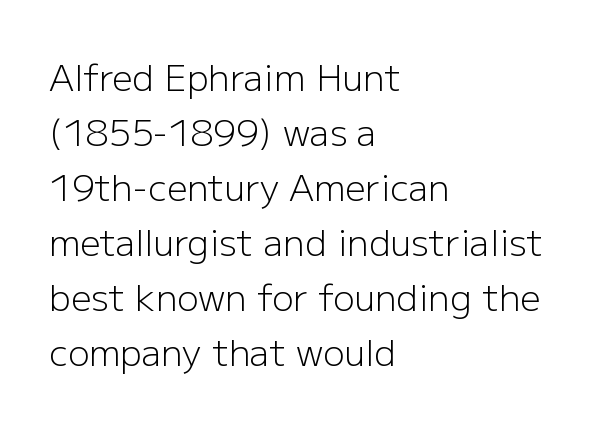
Notice how the stems are strictly vertical — no italics here. One glance says typical: line gaps are just what's usual. Every row of glyphs begins at an identical x-position on the left. To sum up the face: it is a sans, with no serifs. The face used here is proportionally spaced, like ordinary book or web type. No word sits above an underline.
